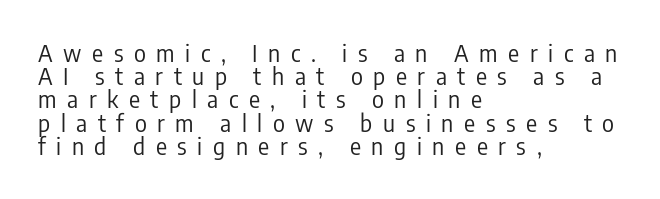
Here the glyphs are tracked loosely, breaking word shapes into spaced letters. The font sits on the lighter half of the weight spectrum, regular included. Bare-footed words on every line. Alignment: flush left.
